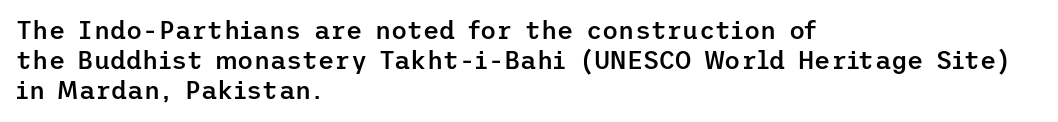
The image shows 25 px text type, upright; set left-aligned, line spacing 1.21x, normal letter spacing, not underlined.
